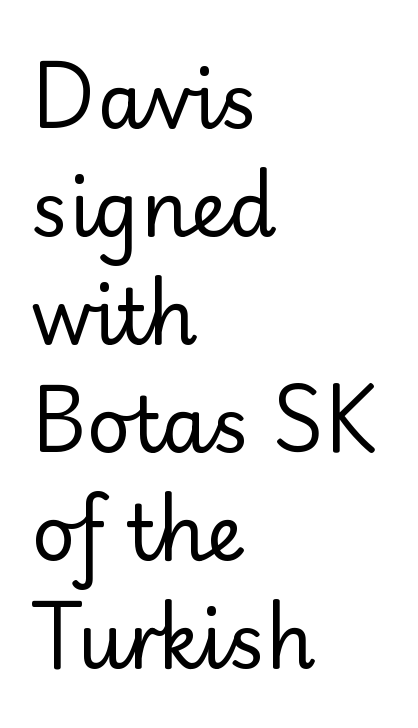
Q: Is the text bold? A: No.
Q: Is the text italic (slanted)? A: No, it is upright.
Q: Is the typeface a serif or a sans-serif typeface? A: Sans-serif.
Q: Is the text underlined? A: No.
Q: How is the paragraph aligned? A: Left-aligned.
Q: Is the spacing between letters normal or unusually wide? A: Normal.
Q: Is the spacing between lines tight, normal or loose? A: Normal.
Q: Width (condensed, normal, or wide)? A: Normal.
Q: Stroke contrast? A: Low.
Q: x-height? A: Small.
Q: Monospaced? A: No.
